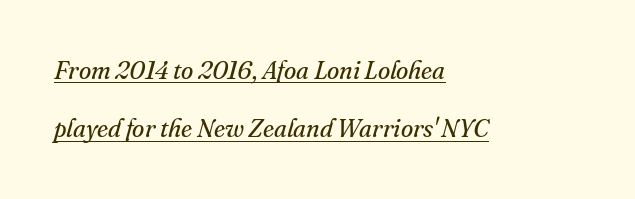
Q: Is the text bold? A: No.
Q: Is the text italic (slanted)? A: Yes, it leans right by about 16 degrees.
Q: Is the text underlined? A: Yes.
Q: How is the paragraph aligned? A: Left-aligned.
Q: Is the spacing between letters normal or unusually wide? A: Normal.
Q: Is the spacing between lines tight, normal or loose? A: Loose.
